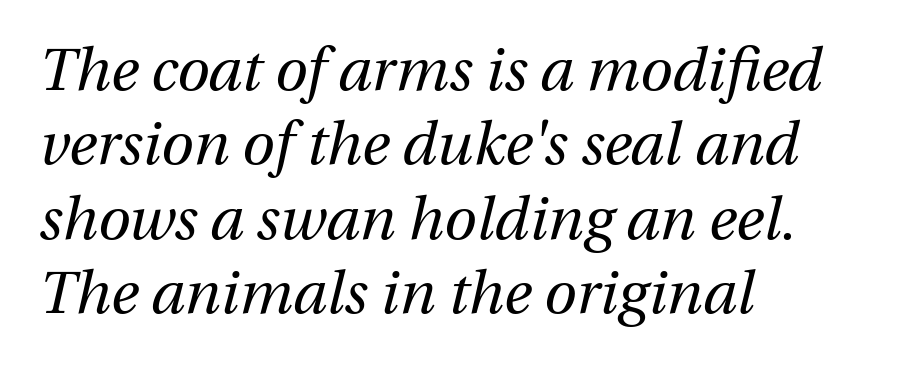
{"italic": "yes", "lean": "right", "slant_degrees": 12, "bold": "no", "weight": "regular", "width": "normal", "stroke_contrast": "medium", "x_height": "medium", "monospaced": "no", "underline": "no", "align": "left", "line_spacing": "normal", "line_spacing_ratio": 1.26, "letter_spacing": "normal", "letter_spacing_em": 0.0, "glyph_px": 59}
